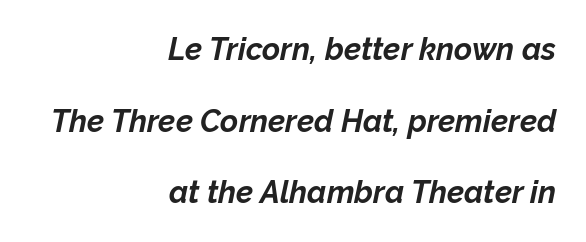
A full-strength bold gives these letters their thick strokes. The string is rendered with underlining switched off. The specimen reads as italic at a glance. Spacing between characters is what you'd get straight out of the box.
